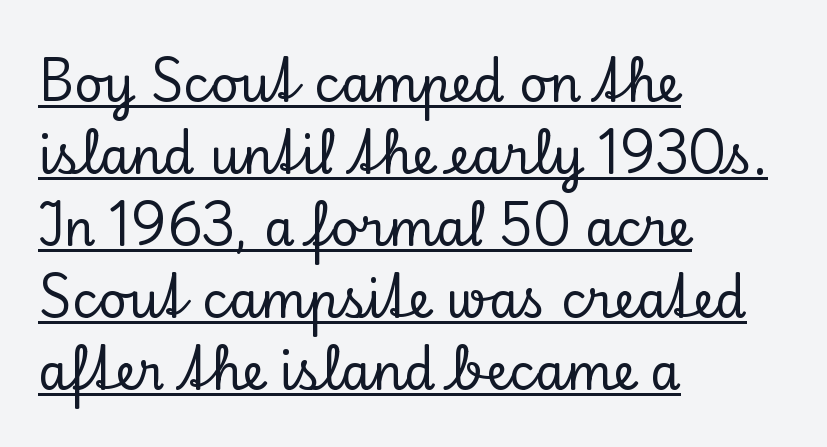
Q: Is the text italic (slanted)? A: No, it is upright.
Q: Is the text underlined? A: Yes.
Q: How is the paragraph aligned? A: Left-aligned.
Q: Is the spacing between letters normal or unusually wide? A: Normal.
Q: Is the spacing between lines tight, normal or loose? A: Normal.
Q: Width (condensed, normal, or wide)? A: Normal.
Q: Stroke contrast? A: Low.
Q: x-height? A: Small.
Q: Monospaced? A: No.
